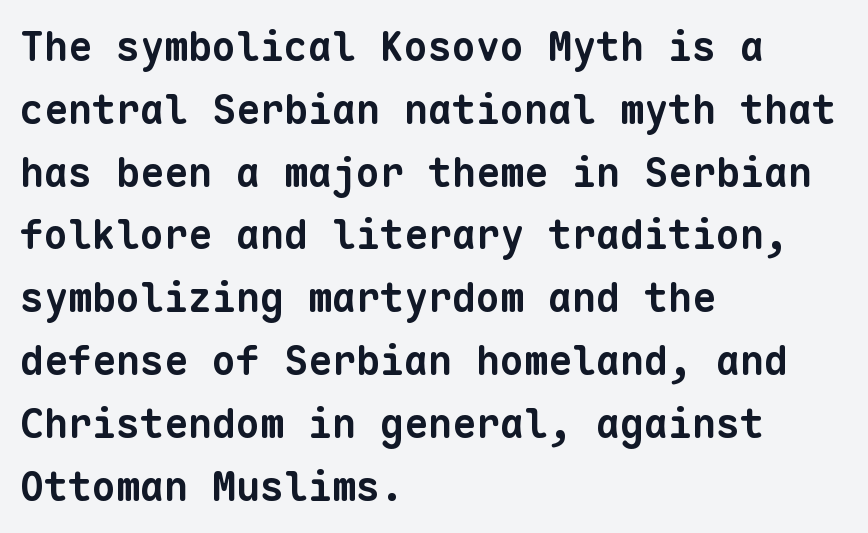
Q: Is the text bold? A: Yes.
Q: Is the typeface a serif or a sans-serif typeface? A: Sans-serif.
Q: Is the text underlined? A: No.
Q: How is the paragraph aligned? A: Left-aligned.
Q: Is the spacing between letters normal or unusually wide? A: Normal.
Q: Is the spacing between lines tight, normal or loose? A: Normal.
Q: Width (condensed, normal, or wide)? A: Normal.
Q: Stroke contrast? A: Low.
Q: x-height? A: Medium.
Q: Monospaced? A: Yes.
